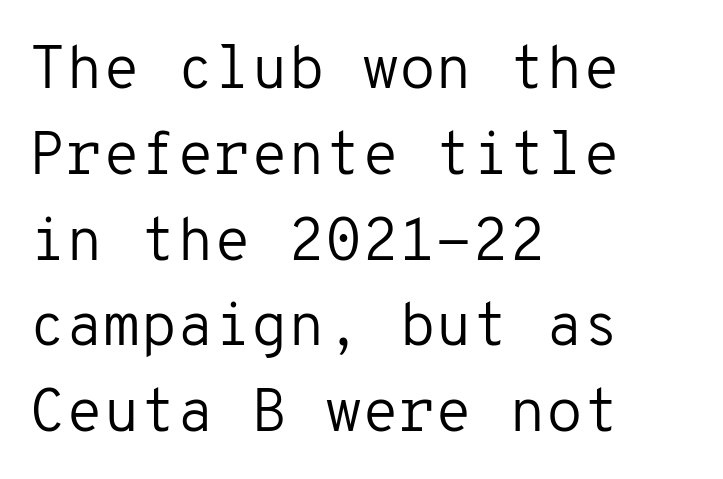
Q: Is the text bold? A: No.
Q: Is the text italic (slanted)? A: No, it is upright.
Q: Is the typeface a serif or a sans-serif typeface? A: Sans-serif.
Q: Is the text underlined? A: No.
Q: How is the paragraph aligned? A: Left-aligned.
Q: Is the spacing between letters normal or unusually wide? A: Normal.
Q: Is the spacing between lines tight, normal or loose? A: Normal.
Q: Width (condensed, normal, or wide)? A: Normal.
Q: Stroke contrast? A: Low.
Q: x-height? A: Medium.
Q: Monospaced? A: Yes.
